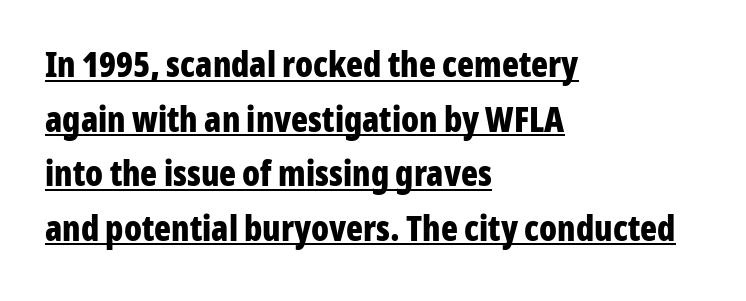
Q: Is the text bold? A: Yes.
Q: Is the text italic (slanted)? A: No, it is upright.
Q: Is the typeface a serif or a sans-serif typeface? A: Sans-serif.
Q: Is the text underlined? A: Yes.
Q: How is the paragraph aligned? A: Left-aligned.
Q: Is the spacing between letters normal or unusually wide? A: Normal.
Q: Is the spacing between lines tight, normal or loose? A: Normal.
Q: Width (condensed, normal, or wide)? A: Condensed.
Q: Stroke contrast? A: Low.
Q: x-height? A: Medium.
Q: Monospaced? A: No.
